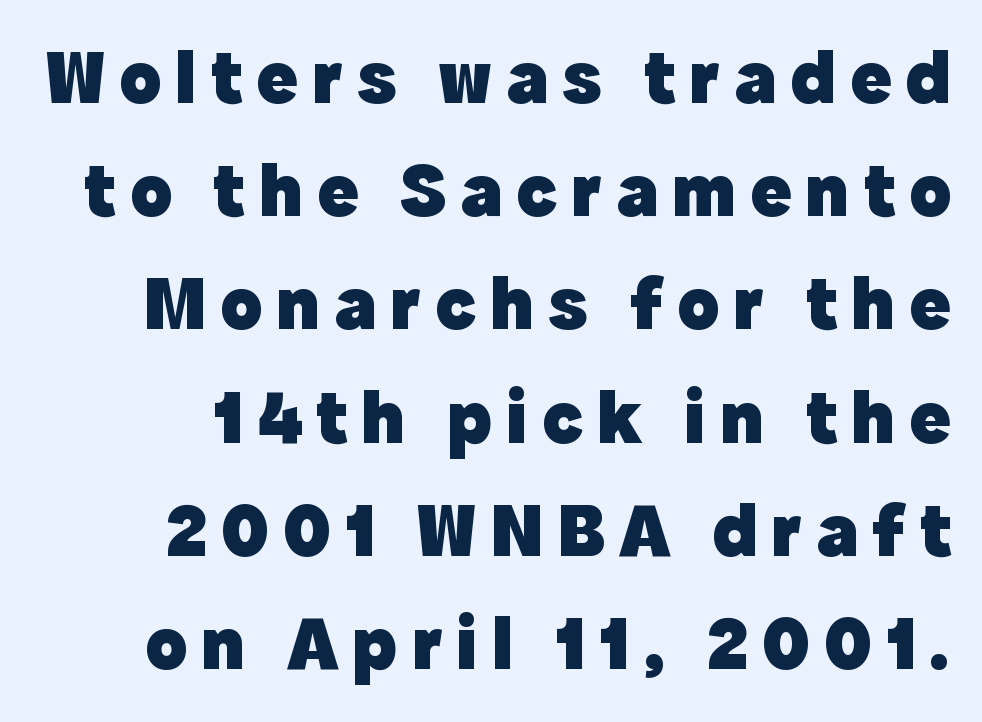
{"serif": "no", "italic": "no", "bold": "yes", "weight": "heavy", "width": "normal", "x_height": "medium", "monospaced": "no", "underline": "no", "line_spacing": "normal", "line_spacing_ratio": 1.47, "glyph_px": 77}
